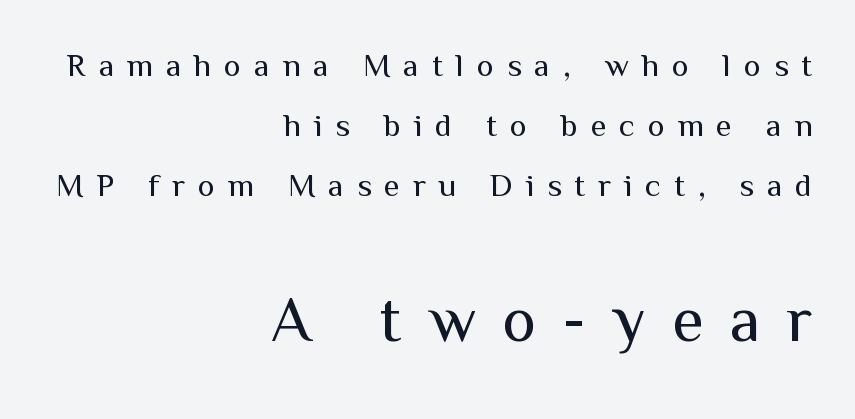
Q: Is the text bold? A: No.
Q: Is the text italic (slanted)? A: No, it is upright.
Q: Is the typeface a serif or a sans-serif typeface? A: Sans-serif.
Q: Is the text underlined? A: No.
Q: How is the paragraph aligned? A: Right-aligned.
Q: Is the spacing between letters normal or unusually wide? A: Unusually wide.
Q: Which block of text is set in a larger size, the first (top) or the second (bottom)? A: The second (bottom) one.
Q: Width (condensed, normal, or wide)? A: Normal.
Q: Stroke contrast? A: Medium.
Q: x-height? A: Medium.
Q: Monospaced? A: No.
